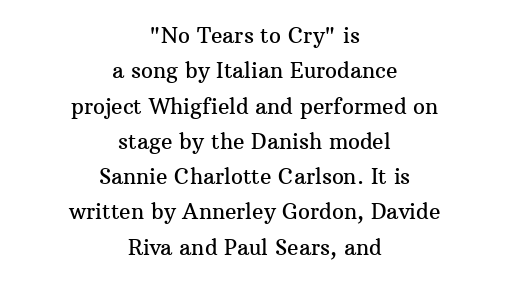
Glyph-to-glyph distance matches everyday printed text. A student would call this center alignment; a typographer would say set centered. Do the letters lean? They stand straight. The passage shown is not underscored anywhere. Line spacing here is normal.
